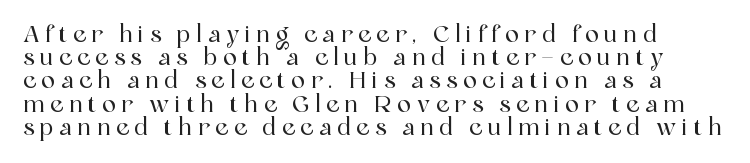
{"italic": "no", "underline": "no", "line_spacing": "tight", "line_spacing_ratio": 1.01, "letter_spacing": "wide", "letter_spacing_em": 0.24, "glyph_px": 23}
